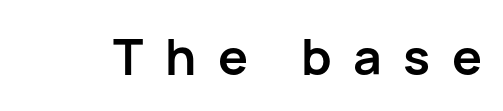
The image shows 50 px semibold sans-serif type, upright; set unusually wide letter spacing (+0.43 em), not underlined; low stroke contrast and a medium x-height.
